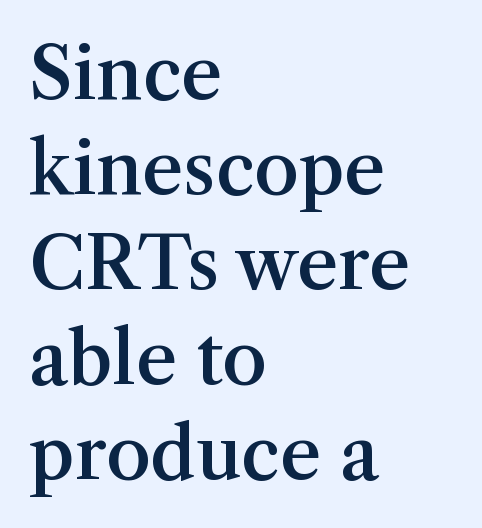
The line texture is even and compact thanks to regular tracking. Each letter keeps its own natural width here, so spacing adapts to shape. Vertical strokes here are truly vertical. A somewhat darkened texture: the type is semibold rather than bold. Leading matches the norm, producing a regular column. Which margin do the lines hug? The left one — the right edge is uneven.
